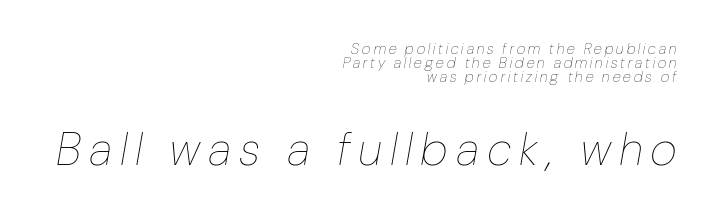
The image shows 46 px thin, condensed type, italic (leaning right); set right-aligned, tight line spacing (0.95x), unusually wide letter spacing (+0.21 em), not underlined; the second (bottom) block is 3.07x larger; low stroke contrast and a medium x-height.
